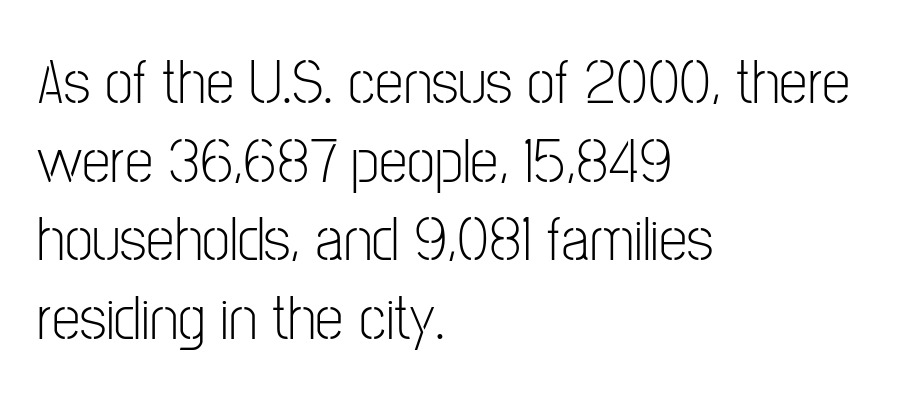
Casual observation: everything's shoved over to the left. Nope, no serifs anywhere on these letters. You can tell it's not italic because the verticals are truly vertical. Counters stay open thanks to moderate or lighter strokes. The words here are not underlined.
